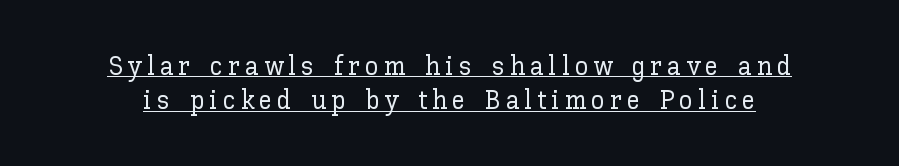
Q: Is the text italic (slanted)? A: No, it is upright.
Q: Is the text underlined? A: Yes.
Q: Is the spacing between lines tight, normal or loose? A: Normal.
